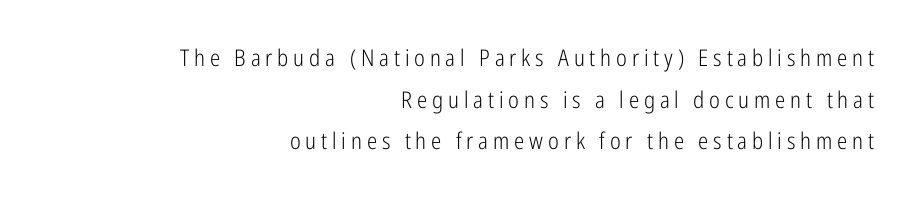
{"italic": "no", "bold": "no", "underline": "no", "align": "right", "line_spacing_ratio": 1.81, "letter_spacing": "wide", "letter_spacing_em": 0.21, "glyph_px": 23}
